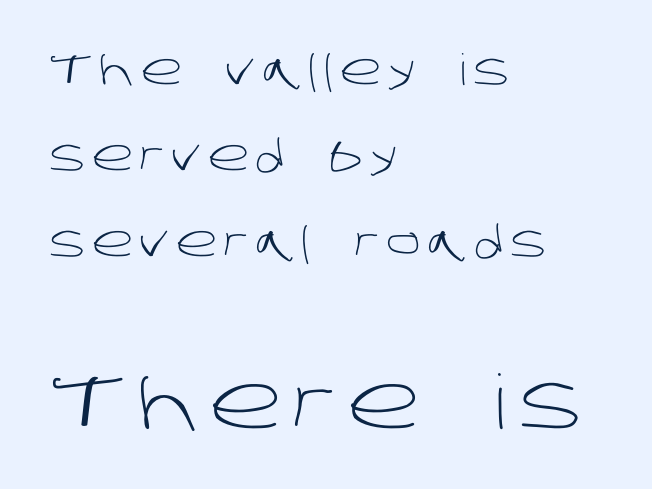
The rag falls on the right side of this text block. Whoever set this chose breathing room over compactness in the vertical rhythm. The emphasis by scale lands on block number two, below. The weight tops out at a normal text grade.
